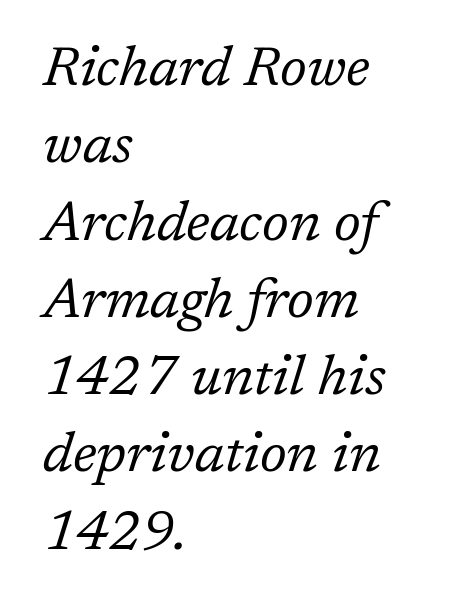
{"serif": "yes", "italic": "yes", "lean": "right", "slant_degrees": 17, "bold": "no", "weight": "regular", "width": "normal", "stroke_contrast": "low", "x_height": "medium", "monospaced": "no", "underline": "no", "align": "left", "line_spacing": "normal", "line_spacing_ratio": 1.38, "letter_spacing": "normal", "letter_spacing_em": 0.0, "glyph_px": 56}
